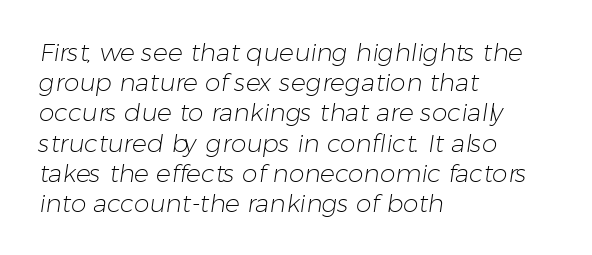
Q: Is the text bold? A: No.
Q: Is the text underlined? A: No.
Q: How is the paragraph aligned? A: Left-aligned.
Q: Is the spacing between letters normal or unusually wide? A: Normal.
